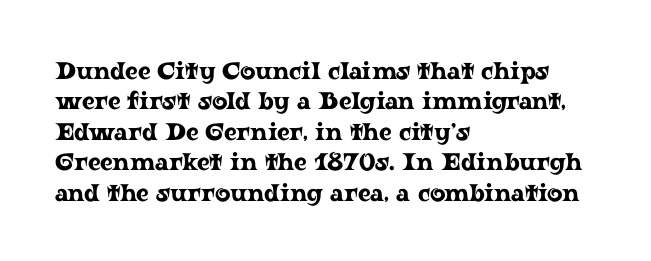
The image shows 24 px text type, upright; set left-aligned, normal line spacing (1.27x), normal letter spacing, not underlined.
